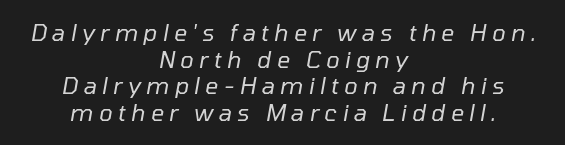
The image shows 23 px text type, italic (leaning right); set centered, line spacing 1.16x, unusually wide letter spacing (+0.23 em), not underlined.
